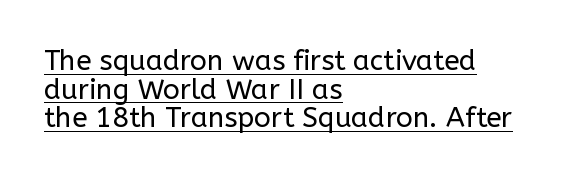
Q: Is the text bold? A: No.
Q: Is the text italic (slanted)? A: No, it is upright.
Q: Is the typeface a serif or a sans-serif typeface? A: Sans-serif.
Q: Is the text underlined? A: Yes.
Q: How is the paragraph aligned? A: Left-aligned.
Q: Is the spacing between letters normal or unusually wide? A: Normal.
Q: Is the spacing between lines tight, normal or loose? A: Tight.
Q: Width (condensed, normal, or wide)? A: Normal.
Q: Stroke contrast? A: Low.
Q: x-height? A: Medium.
Q: Monospaced? A: No.
